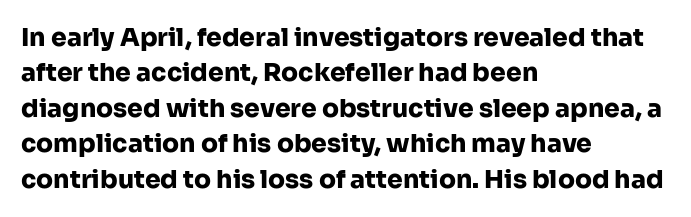
The image shows 25 px bold type, upright; set left-aligned, normal line spacing (1.42x), normal letter spacing, not underlined.
